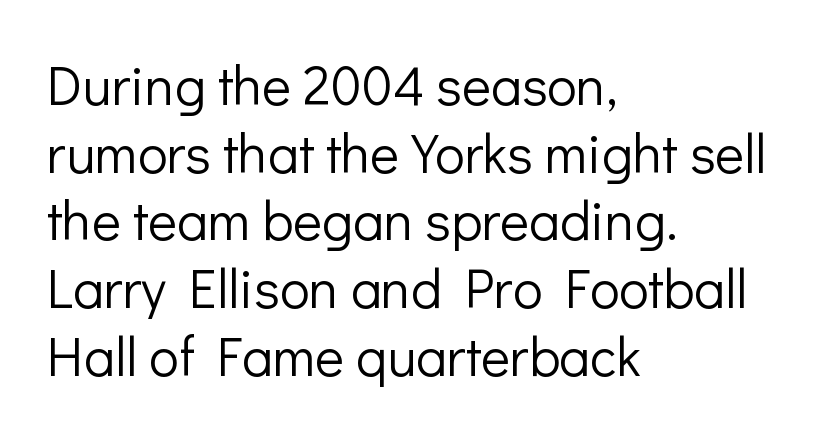
The image shows 55 px light sans-serif type, upright; set left-aligned, line spacing 1.23x, normal letter spacing, not underlined; low stroke contrast and a medium x-height.
